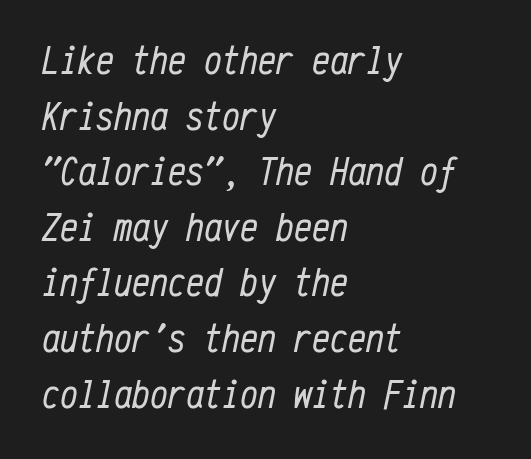
The image shows 40 px regular-weight, condensed type, italic (leaning right), monospaced; set left-aligned, normal line spacing (1.39x), normal letter spacing, not underlined; low stroke contrast and a medium x-height.
